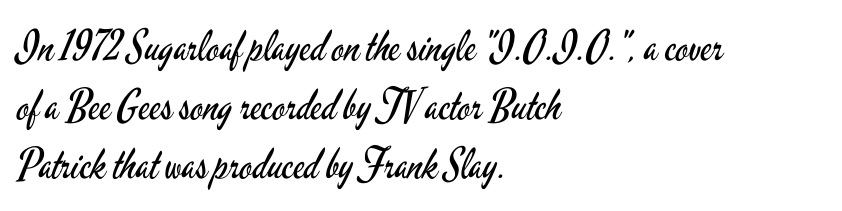
{"serif": "no", "bold": "no", "weight": "regular", "width": "condensed", "stroke_contrast": "low", "x_height": "small", "monospaced": "no", "underline": "no", "align": "left", "line_spacing": "normal", "line_spacing_ratio": 1.4, "letter_spacing": "normal", "letter_spacing_em": 0.0, "glyph_px": 42}
